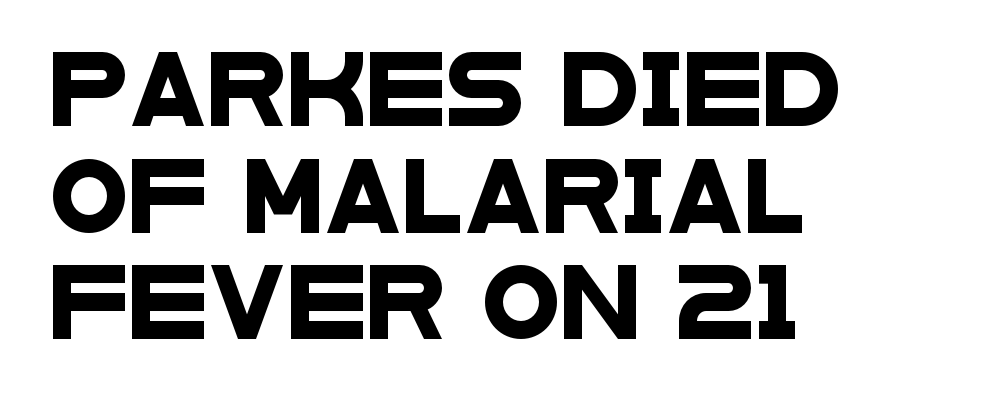
The image shows 72 px wide sans-serif type; set left-aligned, normal line spacing (1.48x), normal letter spacing, not underlined; low stroke contrast and a large x-height.
